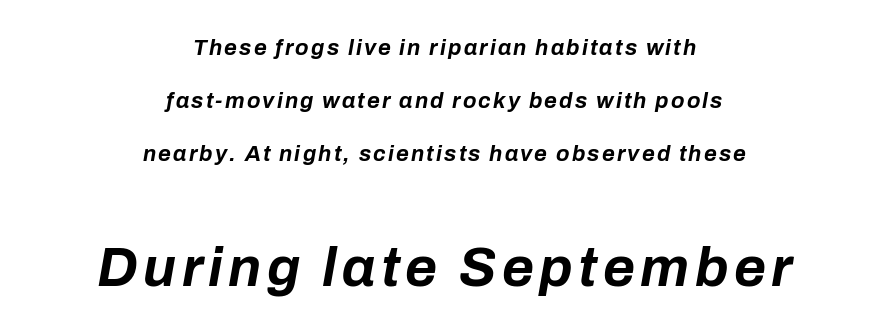
{"italic": "yes", "lean": "right", "slant_degrees": 10, "bold": "yes", "weight": "bold", "width": "normal", "stroke_contrast": "low", "x_height": "medium", "monospaced": "no", "underline": "no", "align": "center", "line_spacing": "loose", "line_spacing_ratio": 2.4, "larger_block": "second", "size_ratio": 2.5, "glyph_px": 55}
